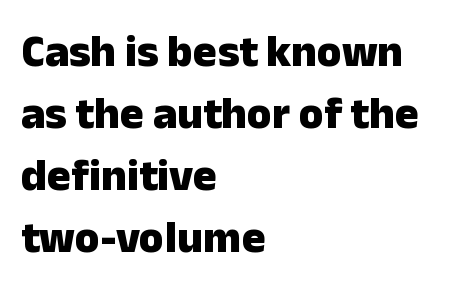
Q: Is the text bold? A: Yes.
Q: Is the text italic (slanted)? A: No, it is upright.
Q: Is the typeface a serif or a sans-serif typeface? A: Sans-serif.
Q: Is the text underlined? A: No.
Q: How is the paragraph aligned? A: Left-aligned.
Q: Is the spacing between letters normal or unusually wide? A: Normal.
Q: Is the spacing between lines tight, normal or loose? A: Normal.
Q: Width (condensed, normal, or wide)? A: Normal.
Q: Stroke contrast? A: Low.
Q: x-height? A: Medium.
Q: Monospaced? A: No.
